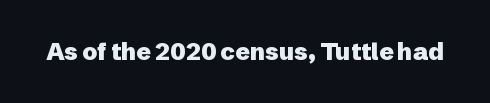
Q: Is the text bold? A: Yes.
Q: Is the text italic (slanted)? A: No, it is upright.
Q: Is the text underlined? A: No.
Q: Is the spacing between letters normal or unusually wide? A: Normal.
